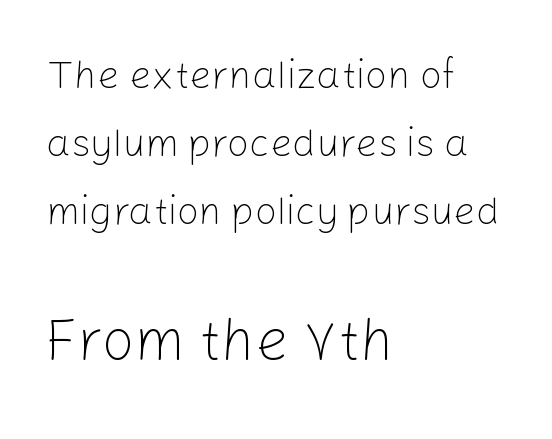
Q: Is the text bold? A: No.
Q: Is the text italic (slanted)? A: No, it is upright.
Q: Is the typeface a serif or a sans-serif typeface? A: Sans-serif.
Q: Is the text underlined? A: No.
Q: How is the paragraph aligned? A: Left-aligned.
Q: Is the spacing between letters normal or unusually wide? A: Normal.
Q: Which block of text is set in a larger size, the first (top) or the second (bottom)? A: The second (bottom) one.
Q: Width (condensed, normal, or wide)? A: Normal.
Q: Stroke contrast? A: Low.
Q: x-height? A: Medium.
Q: Monospaced? A: No.
